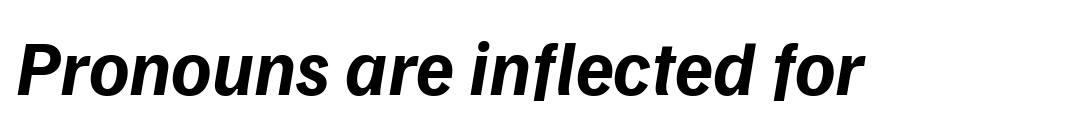
Q: Is the text bold? A: Yes.
Q: Is the text italic (slanted)? A: Yes, it leans right by about 9 degrees.
Q: Is the text underlined? A: No.
Q: Is the spacing between letters normal or unusually wide? A: Normal.
Q: Width (condensed, normal, or wide)? A: Normal.
Q: Stroke contrast? A: Low.
Q: x-height? A: Medium.
Q: Monospaced? A: No.
